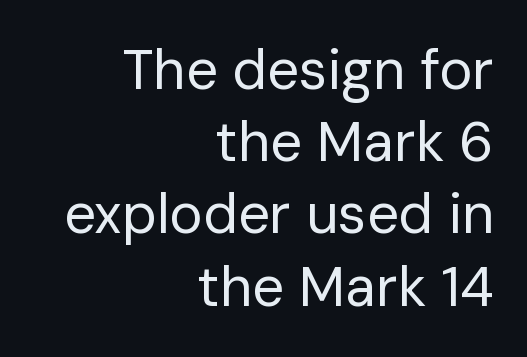
The image shows 56 px regular-weight sans-serif type, upright; set right-aligned, normal line spacing (1.29x), normal letter spacing, not underlined; low stroke contrast and a medium x-height.
